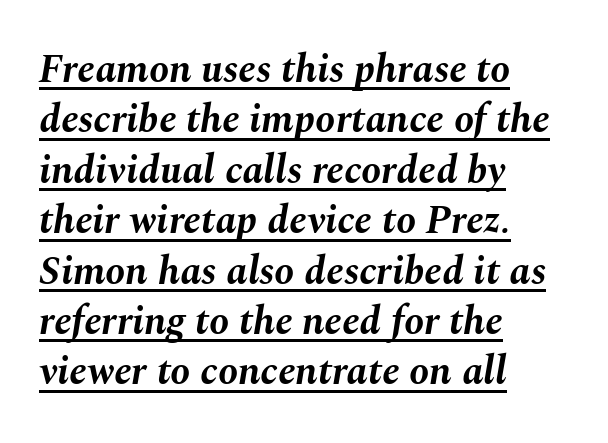
Q: Is the text bold? A: Yes.
Q: Is the text italic (slanted)? A: Yes, it leans right by about 10 degrees.
Q: Is the text underlined? A: Yes.
Q: How is the paragraph aligned? A: Left-aligned.
Q: Is the spacing between letters normal or unusually wide? A: Normal.
Q: Is the spacing between lines tight, normal or loose? A: Normal.
Q: Width (condensed, normal, or wide)? A: Normal.
Q: Stroke contrast? A: Medium.
Q: x-height? A: Medium.
Q: Monospaced? A: No.
